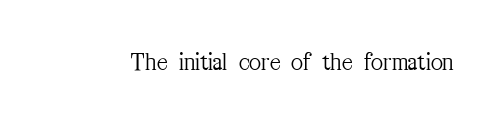
Q: Is the text bold? A: No.
Q: Is the text italic (slanted)? A: No, it is upright.
Q: Is the text underlined? A: No.
Q: Is the spacing between letters normal or unusually wide? A: Normal.
